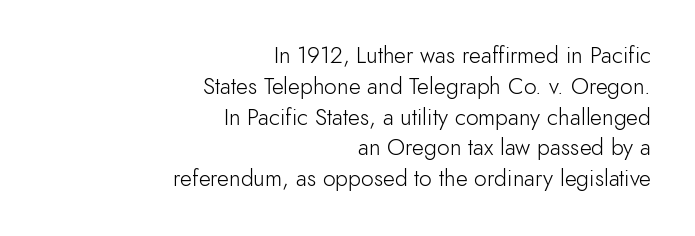
The image shows 23 px text type, upright; set right-aligned, normal line spacing (1.34x), normal letter spacing, not underlined.
